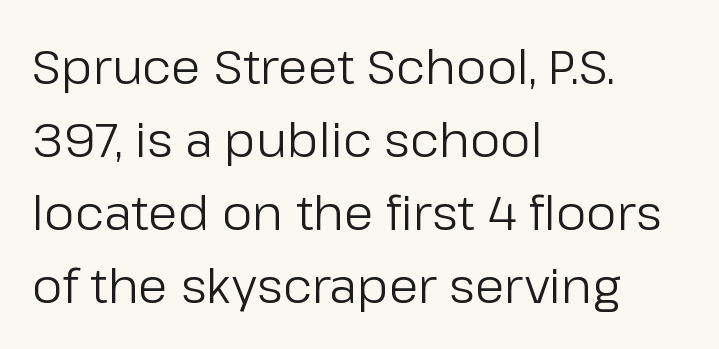
These lines are rendered in a variable-pitch font. This block has exactly the height ordinary leading produces. The specimen reads as upright at a glance. The passage shown is not bold in any degree. Lines of text with bare space underneath. The face used here is rendered with its standard letterfit.
